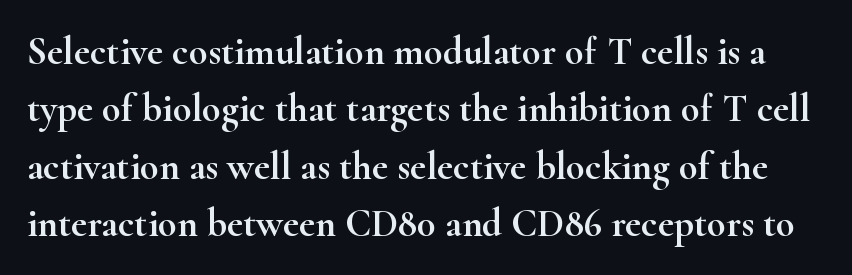
Q: Is the text italic (slanted)? A: No, it is upright.
Q: Is the typeface a serif or a sans-serif typeface? A: Serif.
Q: Is the text underlined? A: No.
Q: Is the spacing between letters normal or unusually wide? A: Normal.
Q: Is the spacing between lines tight, normal or loose? A: Normal.
Q: Width (condensed, normal, or wide)? A: Wide.
Q: Stroke contrast? A: High.
Q: x-height? A: Small.
Q: Monospaced? A: No.
